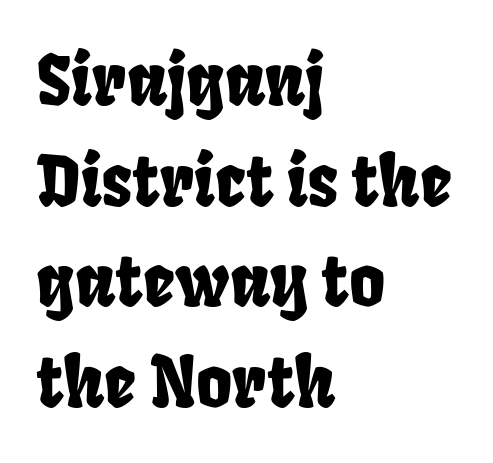
{"serif": "no", "width": "condensed", "stroke_contrast": "low", "x_height": "large", "monospaced": "no", "underline": "no", "align": "left", "line_spacing": "normal", "line_spacing_ratio": 1.46, "letter_spacing": "normal", "letter_spacing_em": 0.0, "glyph_px": 69}
